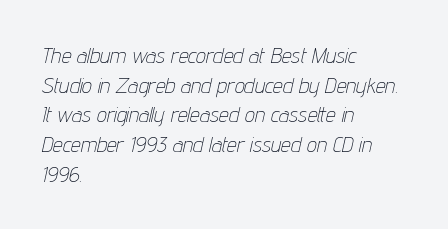
Q: Is the text bold? A: No.
Q: Is the text italic (slanted)? A: Yes, it leans right by about 12 degrees.
Q: Is the text underlined? A: No.
Q: How is the paragraph aligned? A: Left-aligned.
Q: Is the spacing between letters normal or unusually wide? A: Normal.
Q: Is the spacing between lines tight, normal or loose? A: Normal.
